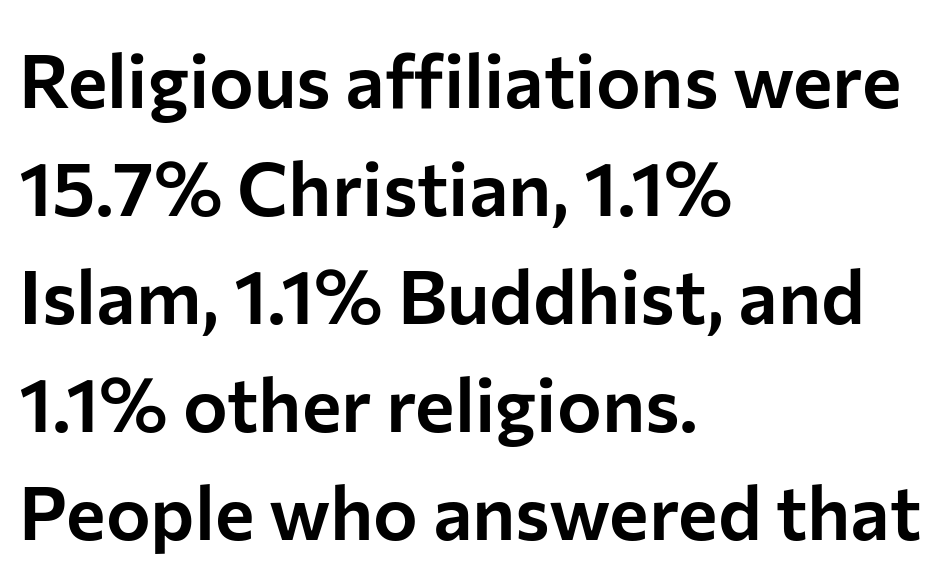
No feet cap the strokes, marking this as sans-serif type. The typography opts for an upright posture over an oblique one. The passage shown has conventional tracking throughout. One glance says typical: line gaps are just what's usual.
